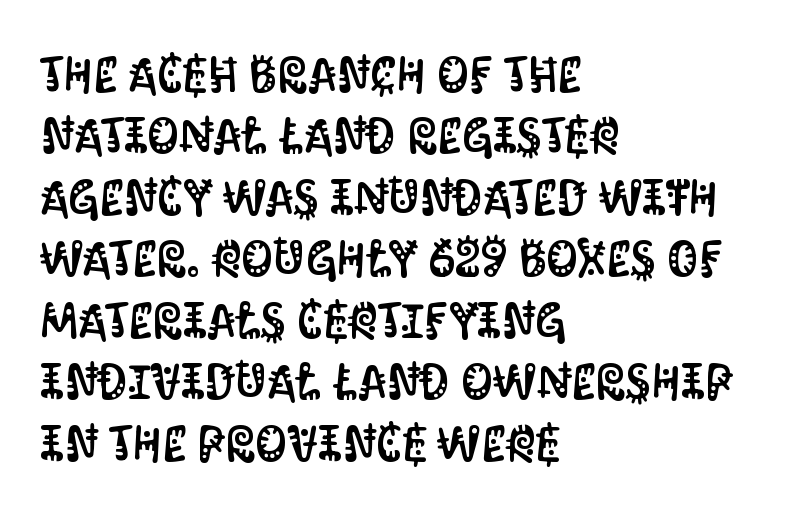
The image shows 50 px condensed sans-serif type, upright; set left-aligned, line spacing 1.23x, normal letter spacing, not underlined; medium stroke contrast and a large x-height.
